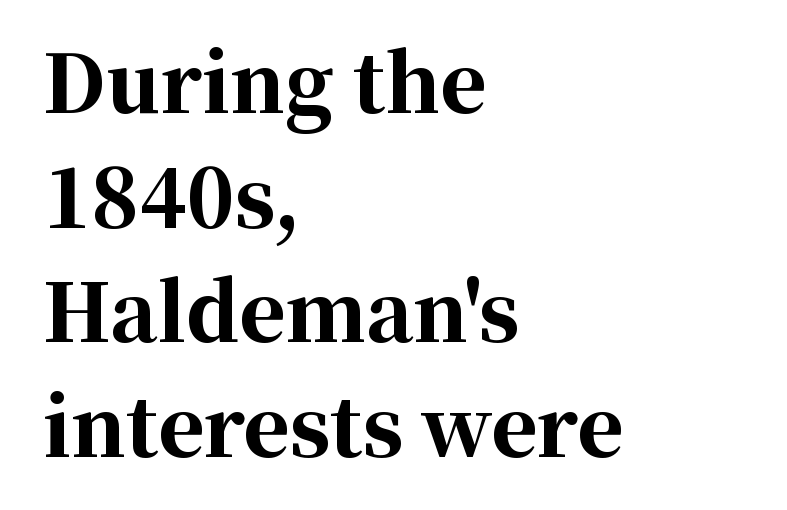
Summary of vertical rhythm: regular, with standard interline spacing. Characters remain perfectly vertical along every line. In CSS terms this would be text-align: left. Has an underline been added? It has not.
